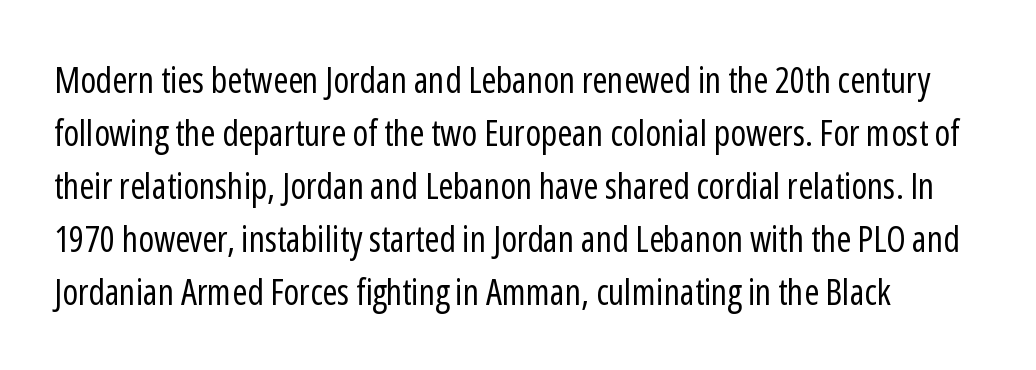
Quick note: underline off. You could call the tracking neutral — neither tight nor loose. Look at the bottom of the vertical strokes: they stop flat, with no serifs. The leading is moderate, giving the passage an even texture. Looks like regular typesetting: each glyph gets only the width it needs. These lines were composed using upright roman letters.
